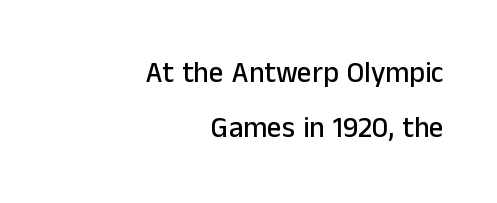
{"serif": "no", "italic": "no", "width": "normal", "stroke_contrast": "low", "x_height": "medium", "monospaced": "no", "underline": "no", "align": "right", "line_spacing_ratio": 1.88, "letter_spacing": "normal", "letter_spacing_em": 0.0, "glyph_px": 29}
